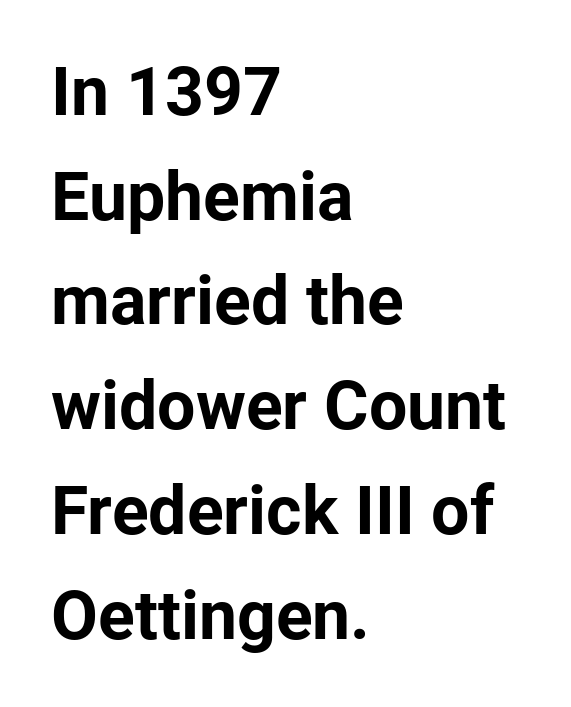
{"serif": "no", "italic": "no", "bold": "yes", "weight": "bold", "width": "normal", "stroke_contrast": "low", "x_height": "medium", "monospaced": "no", "underline": "no", "align": "left", "line_spacing": "normal", "line_spacing_ratio": 1.54, "letter_spacing": "normal", "letter_spacing_em": 0.0, "glyph_px": 68}
